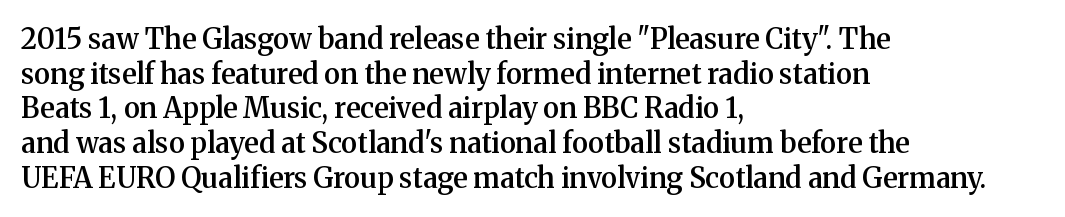
{"serif": "yes", "italic": "no", "bold": "semi", "weight": "semibold", "width": "normal", "stroke_contrast": "medium", "x_height": "medium", "monospaced": "no", "underline": "no", "align": "left", "line_spacing_ratio": 1.24, "letter_spacing": "normal", "letter_spacing_em": 0.0, "glyph_px": 28}
